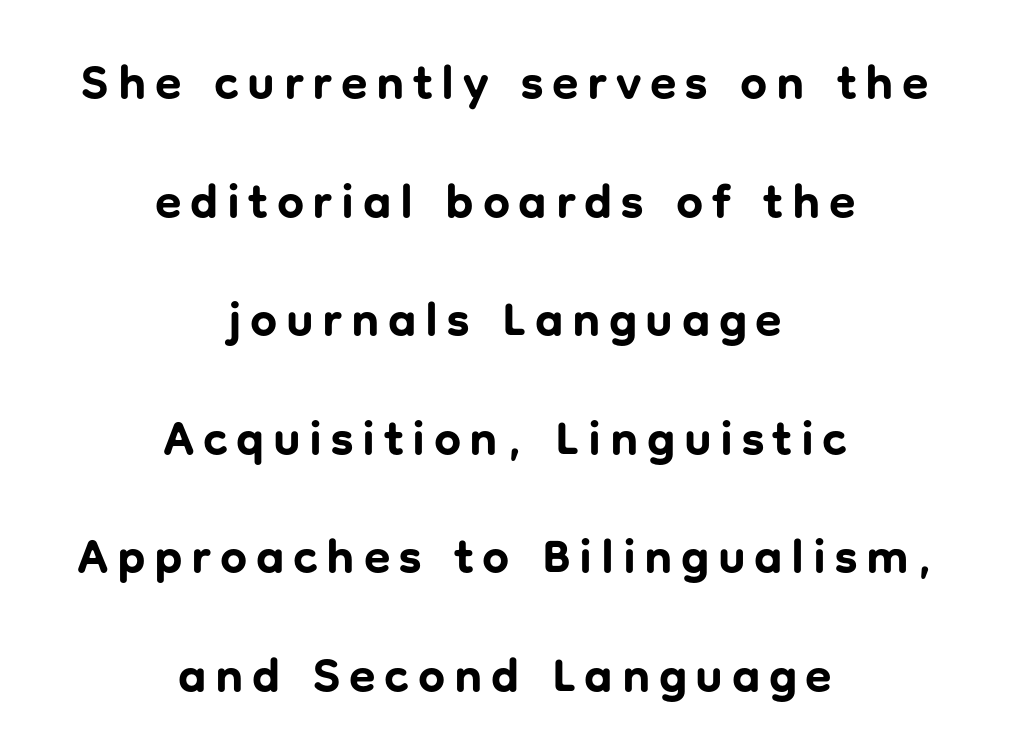
The image shows 48 px bold sans-serif type, upright; set centered, loose line spacing (2.47x), not underlined; low stroke contrast and a medium x-height.
